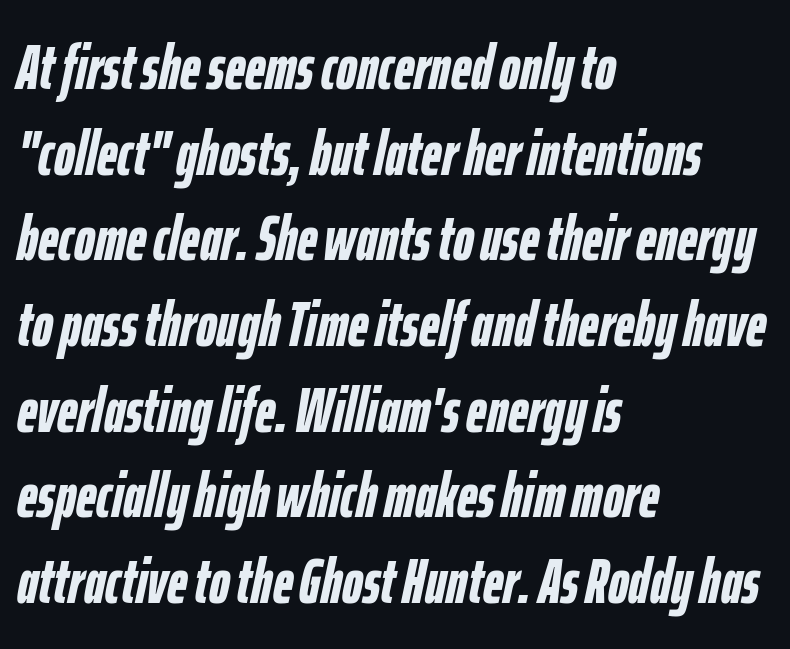
Posture: slanted. The rendering anchors every line to the left-hand side. Notice how descenders clear the ascenders below comfortably — that's standard leading. The foot of each line stays bare and open. Varying glyph widths throughout — classic text-font behaviour. Summary of weight: heavy, a full bold.
